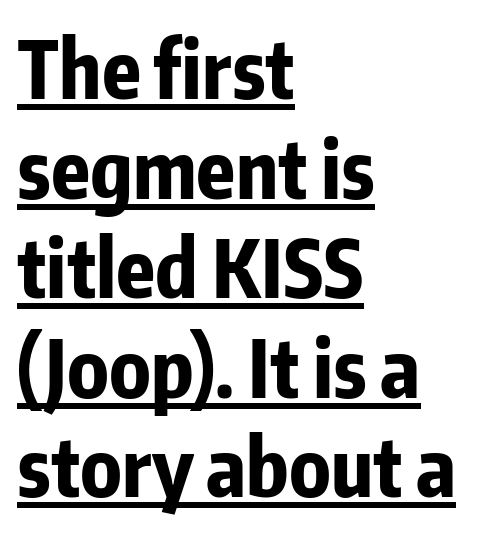
{"serif": "no", "italic": "no", "bold": "yes", "weight": "bold", "width": "condensed", "stroke_contrast": "low", "x_height": "medium", "monospaced": "no", "underline": "yes", "align": "left", "line_spacing": "normal", "line_spacing_ratio": 1.26, "letter_spacing": "normal", "letter_spacing_em": 0.0, "glyph_px": 79}
